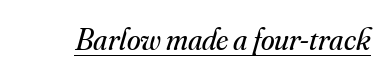
{"serif": "yes", "italic": "yes", "lean": "right", "slant_degrees": 16, "bold": "no", "weight": "regular", "width": "normal", "stroke_contrast": "medium", "x_height": "small", "monospaced": "no", "underline": "yes", "letter_spacing": "normal", "letter_spacing_em": 0.0, "glyph_px": 31}
